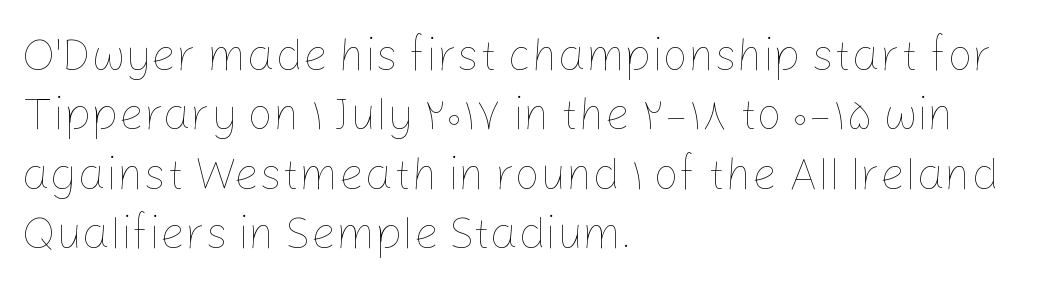
The image shows 45 px thin type, upright; set left-aligned, normal line spacing (1.32x), normal letter spacing, not underlined; low stroke contrast and a medium x-height.
